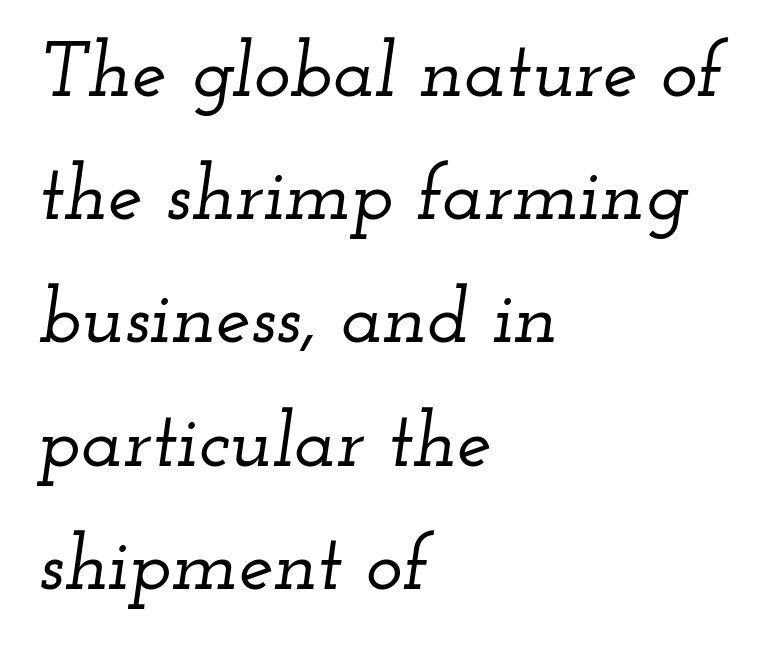
{"serif": "yes", "italic": "yes", "lean": "right", "slant_degrees": 12, "width": "wide", "stroke_contrast": "low", "x_height": "small", "monospaced": "no", "underline": "no", "align": "left", "line_spacing": "normal", "line_spacing_ratio": 1.58, "letter_spacing": "normal", "letter_spacing_em": 0.0, "glyph_px": 78}
